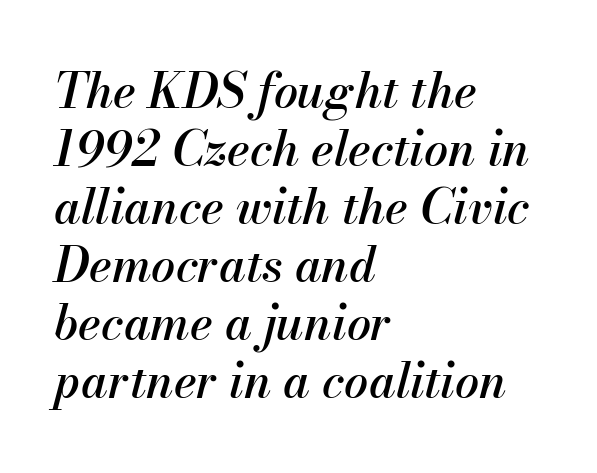
Q: Is the text italic (slanted)? A: Yes, it leans right by about 13 degrees.
Q: Is the text underlined? A: No.
Q: How is the paragraph aligned? A: Left-aligned.
Q: Is the spacing between letters normal or unusually wide? A: Normal.
Q: Width (condensed, normal, or wide)? A: Normal.
Q: Stroke contrast? A: Medium.
Q: x-height? A: Small.
Q: Monospaced? A: No.
